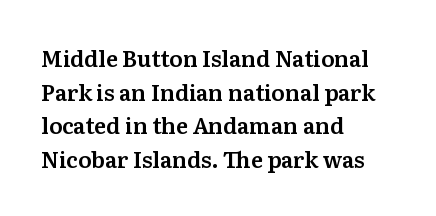
The image shows 22 px text type, upright; set left-aligned, normal line spacing (1.53x), normal letter spacing, not underlined.
